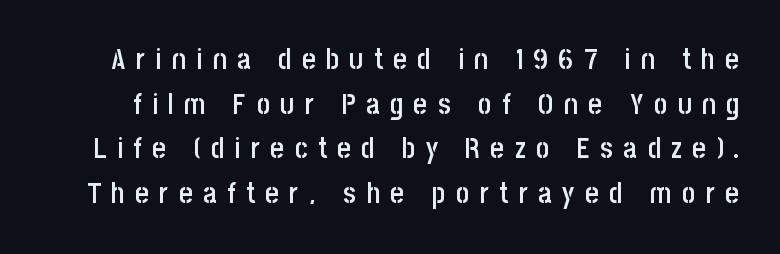
{"serif": "no", "italic": "no", "bold": "semi", "weight": "semibold", "width": "condensed", "stroke_contrast": "low", "x_height": "large", "monospaced": "no", "underline": "no", "line_spacing": "normal", "line_spacing_ratio": 1.54, "letter_spacing": "wide", "letter_spacing_em": 0.36, "glyph_px": 29}
